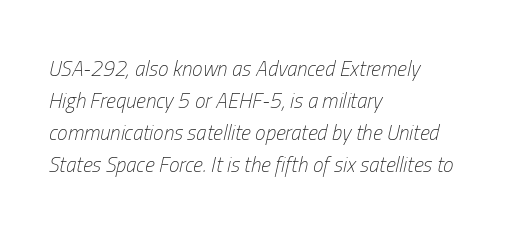
{"italic": "yes", "lean": "right", "slant_degrees": 13, "bold": "no", "underline": "no", "align": "left", "line_spacing": "normal", "line_spacing_ratio": 1.53, "letter_spacing": "normal", "letter_spacing_em": 0.0, "glyph_px": 21}
